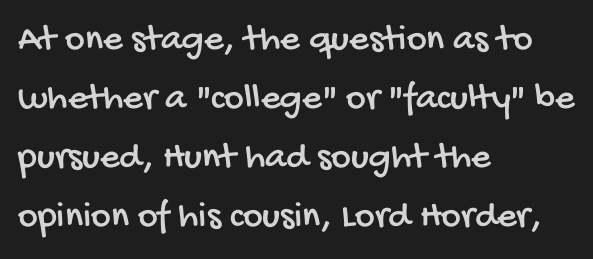
The image shows 38 px condensed sans-serif type; set left-aligned, normal line spacing (1.55x), normal letter spacing, not underlined; low stroke contrast and a large x-height.
